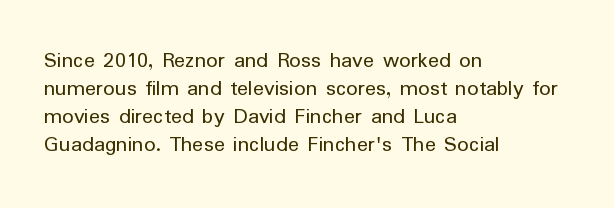
{"italic": "no", "bold": "no", "underline": "no", "align": "left", "line_spacing_ratio": 1.22, "letter_spacing": "normal", "letter_spacing_em": 0.0, "glyph_px": 23}
